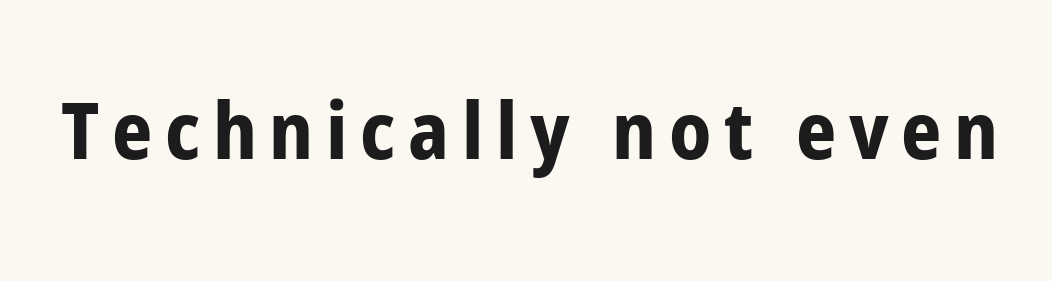
The letters advance in unequal steps, a hallmark of proportional type. Italic: no, the glyphs are upright roman. Descenders hang freely into open space. Regarding serifs, this sample does without them. Is the type bold? Yes — the strokes are clearly thick and heavy.
